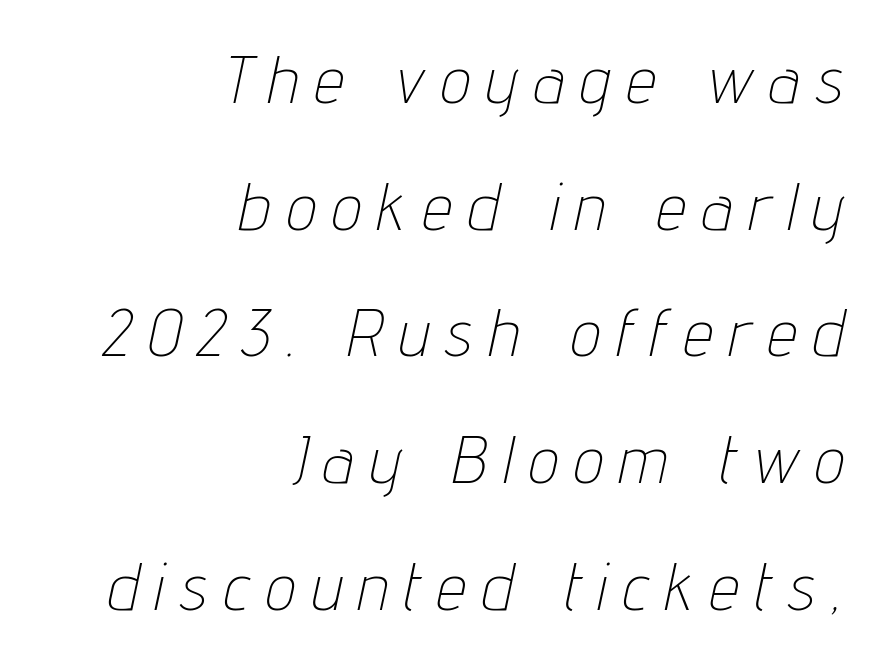
The image shows 66 px thin, condensed type, italic (leaning right); set right-aligned, loose line spacing (1.92x), unusually wide letter spacing (+0.26 em), not underlined; low stroke contrast and a medium x-height.
